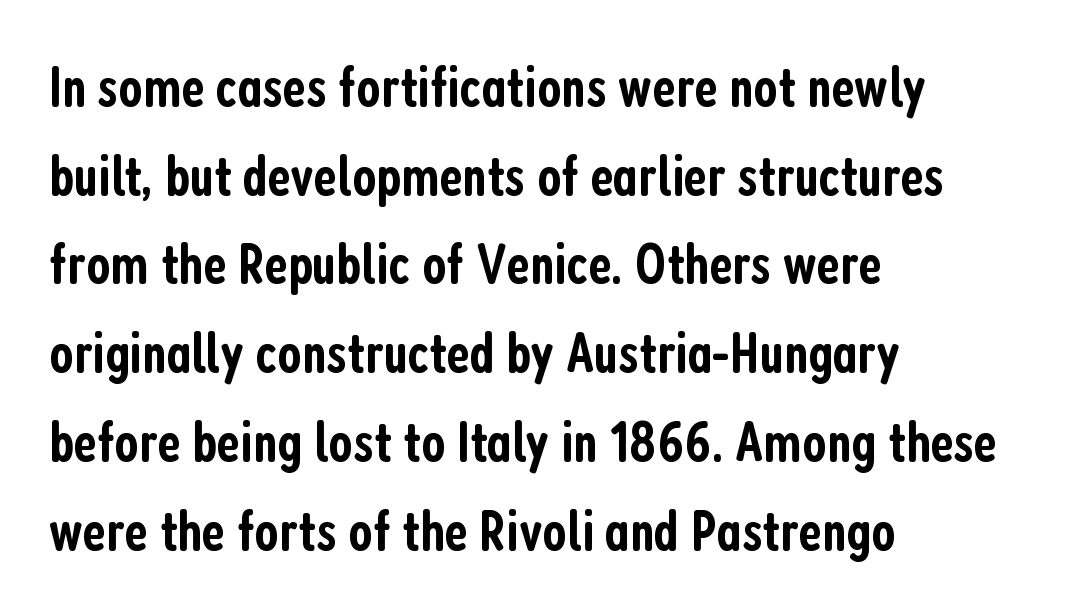
Q: Is the text bold? A: Semi-bold.
Q: Is the text italic (slanted)? A: No, it is upright.
Q: Is the typeface a serif or a sans-serif typeface? A: Sans-serif.
Q: Is the text underlined? A: No.
Q: How is the paragraph aligned? A: Left-aligned.
Q: Is the spacing between letters normal or unusually wide? A: Normal.
Q: Is the spacing between lines tight, normal or loose? A: Normal.
Q: Width (condensed, normal, or wide)? A: Condensed.
Q: Stroke contrast? A: Low.
Q: x-height? A: Medium.
Q: Monospaced? A: No.
